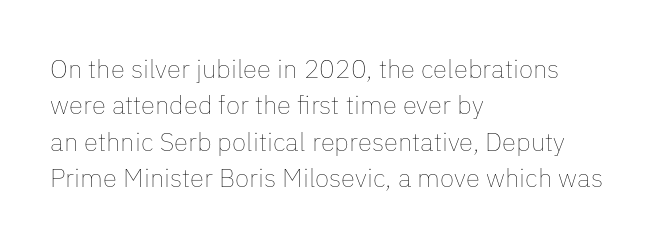
Short and long lines alike share a common starting point at left. The typeface has the unassuming heft of standard copy or less. Is the letter spacing exaggerated? No — it looks like the ordinary default. Has an underline been added? It has not. Posture: vertical.
